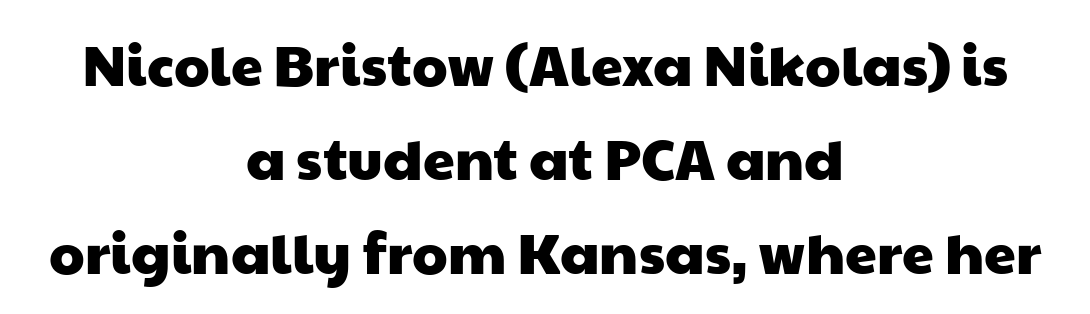
Q: Is the typeface a serif or a sans-serif typeface? A: Sans-serif.
Q: Is the text underlined? A: No.
Q: How is the paragraph aligned? A: Centered.
Q: Is the spacing between letters normal or unusually wide? A: Normal.
Q: Is the spacing between lines tight, normal or loose? A: Normal.
Q: Width (condensed, normal, or wide)? A: Wide.
Q: Stroke contrast? A: Low.
Q: x-height? A: Medium.
Q: Monospaced? A: No.
